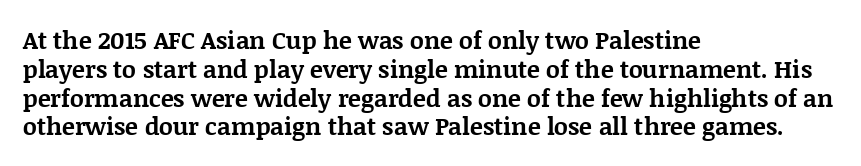
A classic flush-left, rag-right setting is used for this passage. Plenty of ink on the page — the face is bold. A typesetter would mark this as roman, not italic. In terms of letterspacing, this is plain default setting. The zone under the glyphs is completely vacant.
